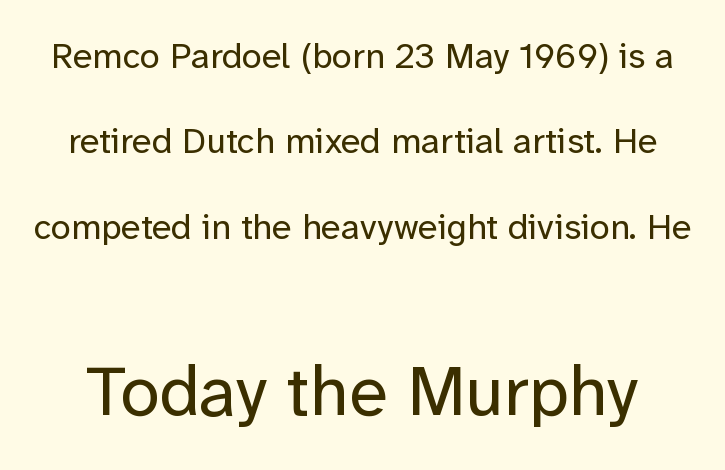
{"serif": "no", "italic": "no", "bold": "no", "weight": "regular", "width": "normal", "stroke_contrast": "low", "x_height": "medium", "monospaced": "no", "underline": "no", "line_spacing": "loose", "line_spacing_ratio": 2.37, "letter_spacing": "normal", "letter_spacing_em": 0.0, "larger_block": "second", "size_ratio": 1.97, "glyph_px": 71}
